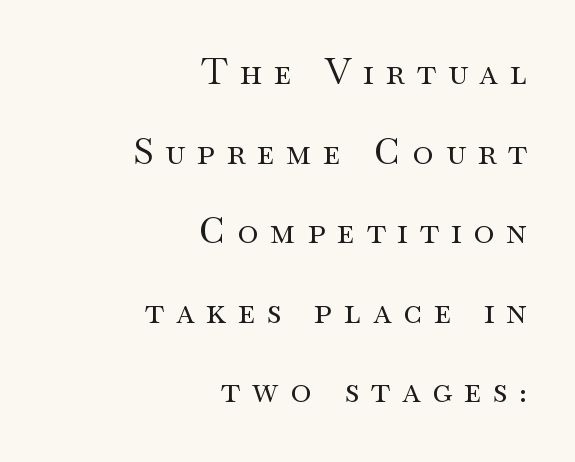
The image shows 36 px regular-weight, wide serif type, upright; set right-aligned, loose line spacing (2.21x), unusually wide letter spacing (+0.33 em), not underlined; medium stroke contrast and a small x-height.
